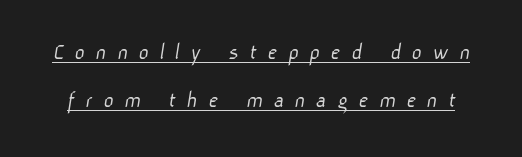
Q: Is the text bold? A: No.
Q: Is the text underlined? A: Yes.
Q: Is the spacing between letters normal or unusually wide? A: Unusually wide.
Q: Is the spacing between lines tight, normal or loose? A: Loose.
